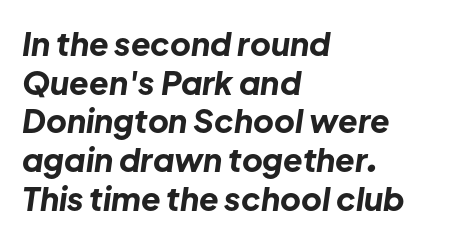
The image shows 32 px bold type, italic (leaning right); set left-aligned, line spacing 1.21x, normal letter spacing, not underlined; low stroke contrast and a medium x-height.
